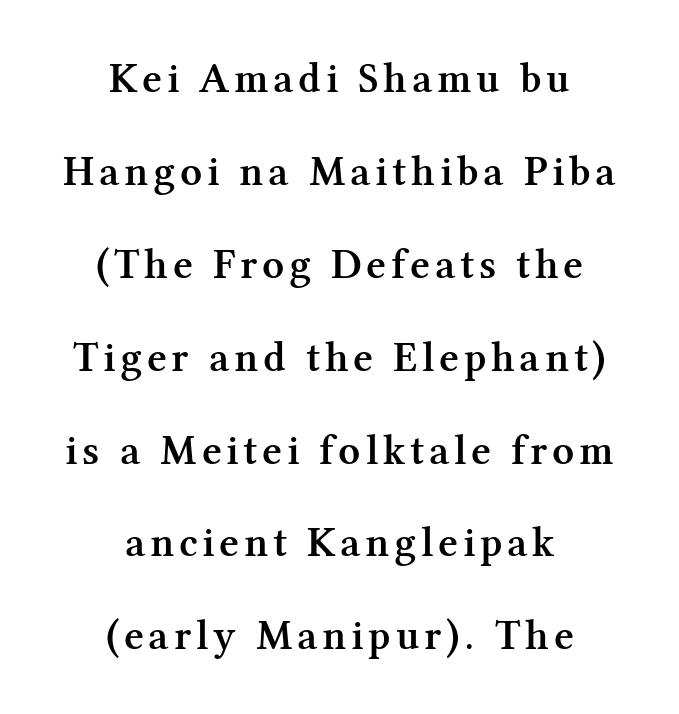
Q: Is the text bold? A: Semi-bold.
Q: Is the text italic (slanted)? A: No, it is upright.
Q: Is the typeface a serif or a sans-serif typeface? A: Serif.
Q: Is the text underlined? A: No.
Q: How is the paragraph aligned? A: Centered.
Q: Is the spacing between lines tight, normal or loose? A: Loose.
Q: Width (condensed, normal, or wide)? A: Normal.
Q: Stroke contrast? A: Medium.
Q: x-height? A: Medium.
Q: Monospaced? A: No.
